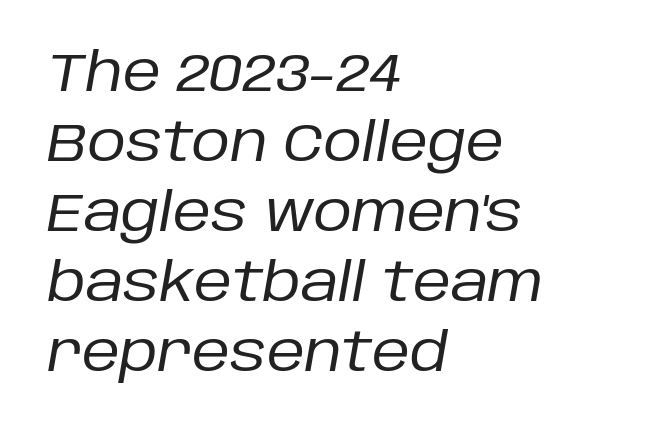
{"italic": "yes", "lean": "right", "slant_degrees": 10, "bold": "no", "weight": "regular", "width": "normal", "stroke_contrast": "low", "x_height": "large", "monospaced": "no", "underline": "no", "align": "left", "line_spacing": "normal", "line_spacing_ratio": 1.32, "letter_spacing": "normal", "letter_spacing_em": 0.0, "glyph_px": 53}
